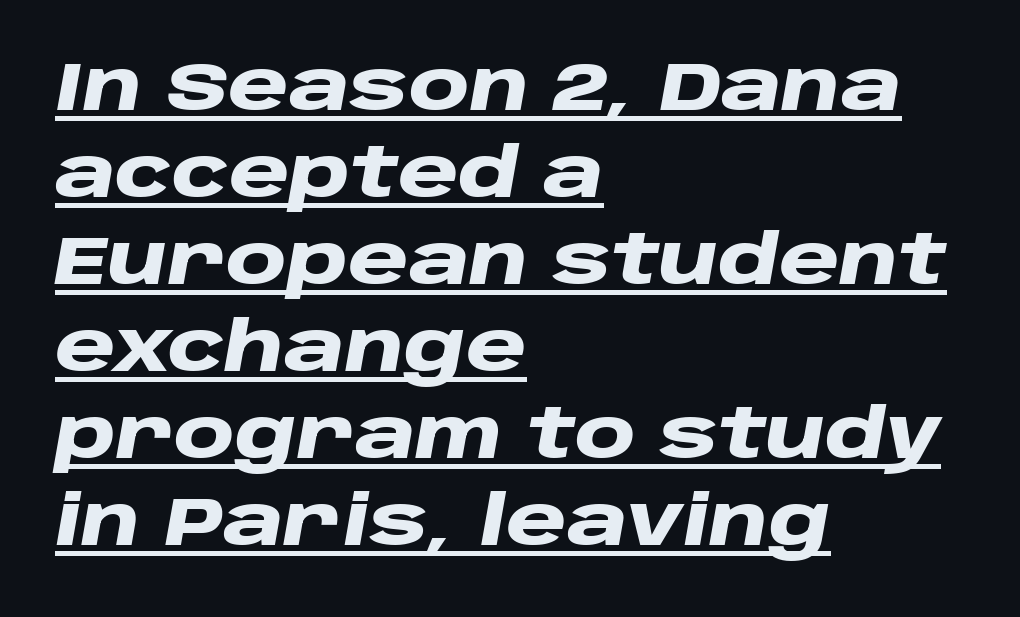
Would a proofreader flag this as italicized? Yes. The passage is arranged the way most books set body copy — flush left. The face used here is proportionally spaced, like ordinary book or web type. Is there much room between lines? A standard amount, neither cramped nor airy. Weight check: bold — yes, fully.
